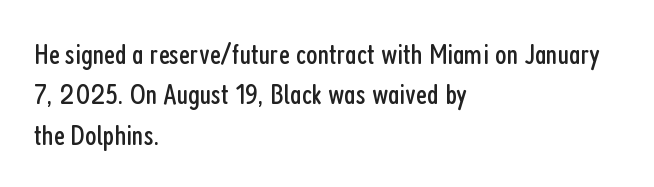
Regarding serifs, this sample does without them. Ink coverage per letter is moderate at most. Underline: absent. The rows are spaced the way most documents space them.
